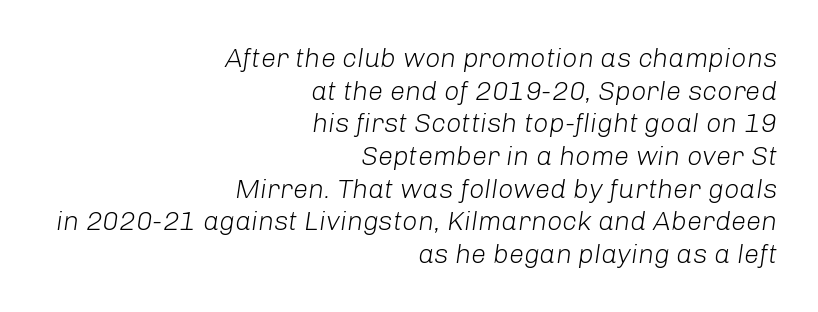
The image shows 27 px text type, italic (leaning right); set right-aligned, line spacing 1.21x, normal letter spacing, not underlined.
